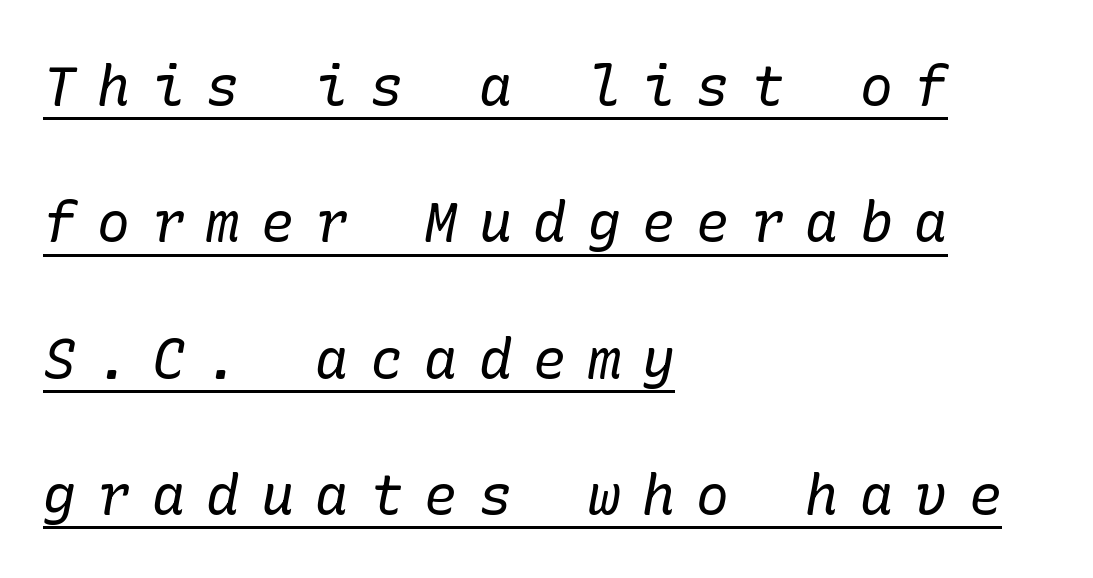
Q: Is the text bold? A: No.
Q: Is the text italic (slanted)? A: Yes, it leans right by about 10 degrees.
Q: Is the typeface a serif or a sans-serif typeface? A: Sans-serif.
Q: Is the text underlined? A: Yes.
Q: How is the paragraph aligned? A: Left-aligned.
Q: Is the spacing between letters normal or unusually wide? A: Unusually wide.
Q: Is the spacing between lines tight, normal or loose? A: Loose.
Q: Width (condensed, normal, or wide)? A: Normal.
Q: Stroke contrast? A: Low.
Q: x-height? A: Medium.
